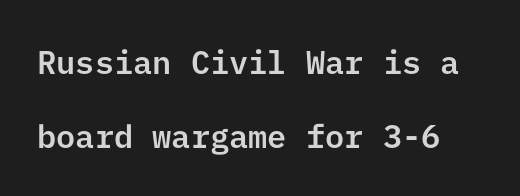
{"serif": "no", "italic": "no", "width": "normal", "stroke_contrast": "low", "x_height": "medium", "underline": "no", "line_spacing": "loose", "line_spacing_ratio": 2.31, "letter_spacing": "normal", "letter_spacing_em": 0.0, "glyph_px": 32}
